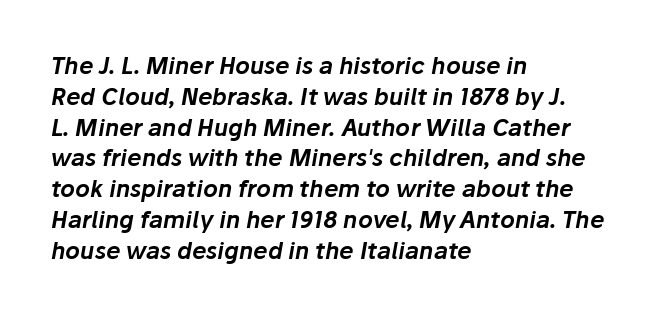
Tracking value appears to be zero — textbook default spacing. Clear beneath every line of the passage. A student would call this left alignment; a typographer would say flush left, rag right. The text carries the slant typical of an italic or oblique font. Does the leading feel generous? No, just average.
